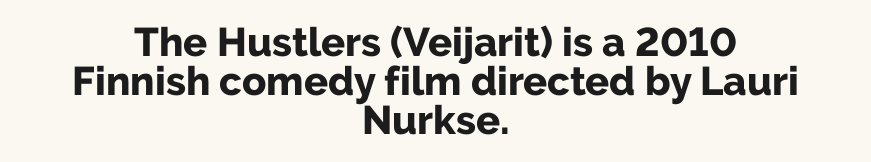
{"serif": "no", "italic": "no", "bold": "yes", "weight": "bold", "width": "normal", "stroke_contrast": "low", "x_height": "medium", "monospaced": "no", "underline": "no", "align": "center", "line_spacing": "tight", "line_spacing_ratio": 0.97, "letter_spacing": "normal", "letter_spacing_em": 0.0, "glyph_px": 40}
